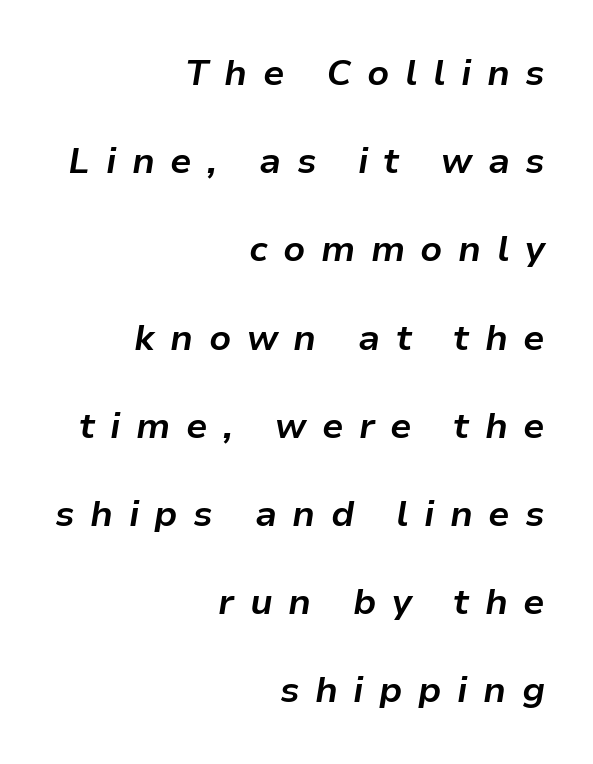
Q: Is the text bold? A: Yes.
Q: Is the text italic (slanted)? A: Yes, it leans right by about 9 degrees.
Q: Is the text underlined? A: No.
Q: How is the paragraph aligned? A: Right-aligned.
Q: Is the spacing between letters normal or unusually wide? A: Unusually wide.
Q: Is the spacing between lines tight, normal or loose? A: Loose.
Q: Width (condensed, normal, or wide)? A: Normal.
Q: Stroke contrast? A: Low.
Q: x-height? A: Medium.
Q: Monospaced? A: No.
